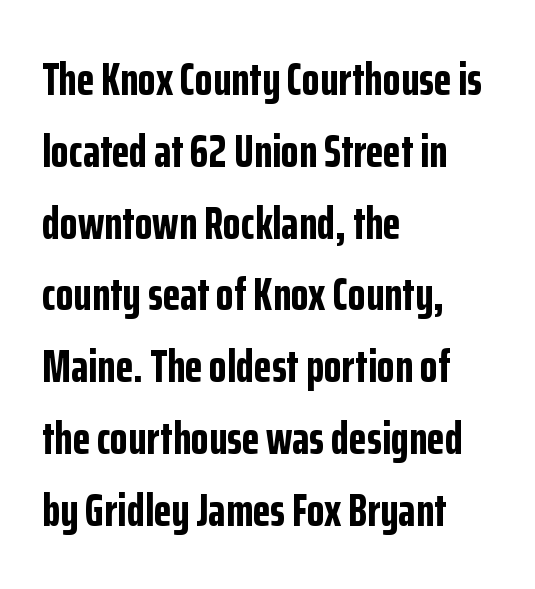
The image shows 46 px bold, condensed sans-serif type, upright; set left-aligned, normal line spacing (1.56x), normal letter spacing, not underlined; low stroke contrast and a medium x-height.
